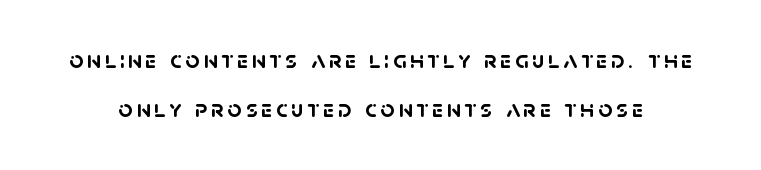
{"bold": "yes", "underline": "no", "line_spacing": "loose", "line_spacing_ratio": 1.96, "glyph_px": 25}
